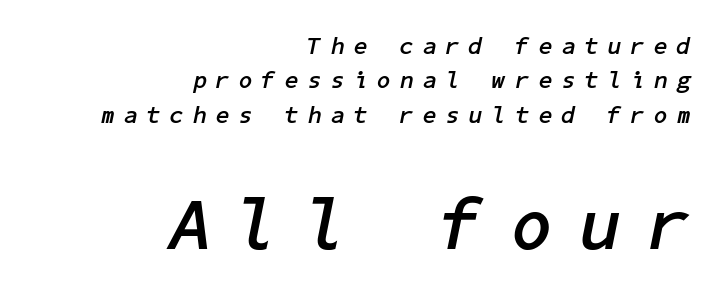
The image shows 72 px semibold type, italic (leaning right); set right-aligned, normal line spacing (1.43x), unusually wide letter spacing (+0.41 em), not underlined; the second (bottom) block is 3.0x larger; low stroke contrast and a medium x-height.
